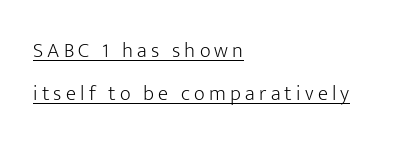
{"italic": "no", "bold": "no", "underline": "yes", "align": "left", "line_spacing": "loose", "line_spacing_ratio": 2.05, "letter_spacing": "wide", "letter_spacing_em": 0.2, "glyph_px": 21}
